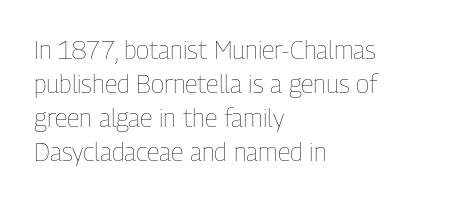
Q: Is the text bold? A: No.
Q: Is the text italic (slanted)? A: No, it is upright.
Q: Is the text underlined? A: No.
Q: How is the paragraph aligned? A: Left-aligned.
Q: Is the spacing between letters normal or unusually wide? A: Normal.
Q: Is the spacing between lines tight, normal or loose? A: Normal.
